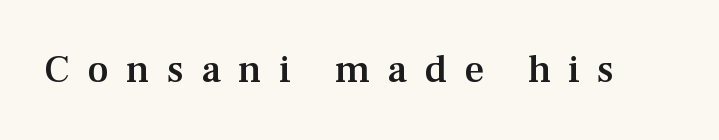
{"serif": "yes", "italic": "no", "bold": "semi", "weight": "semibold", "width": "normal", "stroke_contrast": "medium", "x_height": "medium", "monospaced": "no", "underline": "no", "letter_spacing": "wide", "letter_spacing_em": 0.44, "glyph_px": 39}
